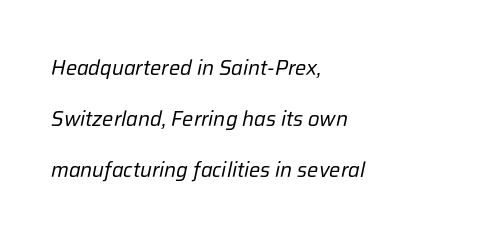
{"italic": "yes", "lean": "right", "slant_degrees": 12, "bold": "no", "underline": "no", "align": "left", "line_spacing": "loose", "line_spacing_ratio": 2.42, "letter_spacing": "normal", "letter_spacing_em": 0.0, "glyph_px": 21}
